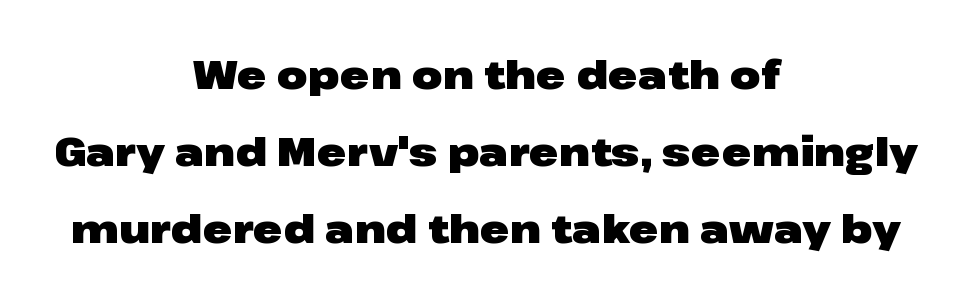
The words here are not underlined. Typographically, this falls in the sans-serif category. Casual observation: everything's sitting right in the middle. Glyph-to-glyph distance matches everyday printed text. Varying glyph widths throughout — classic text-font behaviour.
